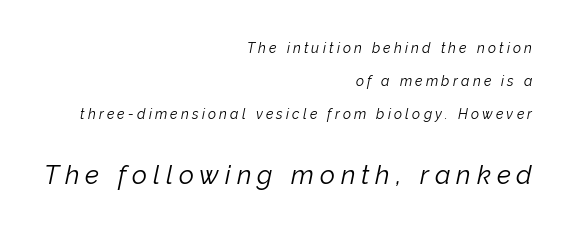
{"italic": "yes", "lean": "right", "slant_degrees": 12, "bold": "no", "underline": "no", "align": "right", "line_spacing": "loose", "line_spacing_ratio": 2.36, "letter_spacing": "wide", "letter_spacing_em": 0.23, "larger_block": "second", "size_ratio": 1.86, "glyph_px": 26}
